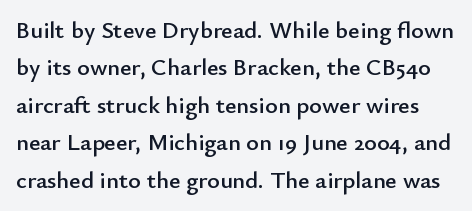
{"italic": "no", "underline": "no", "line_spacing": "normal", "line_spacing_ratio": 1.56, "letter_spacing": "normal", "letter_spacing_em": 0.0, "glyph_px": 24}
